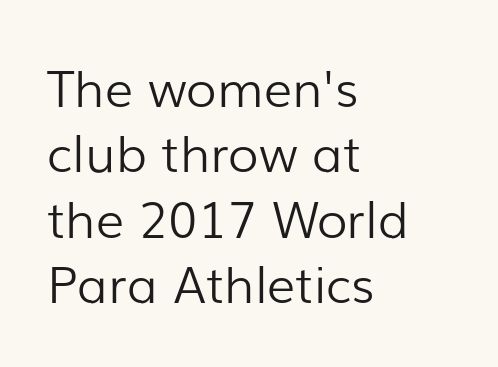
The image shows 50 px light sans-serif type, upright; set left-aligned, normal line spacing (1.31x), normal letter spacing, not underlined; low stroke contrast and a medium x-height.
